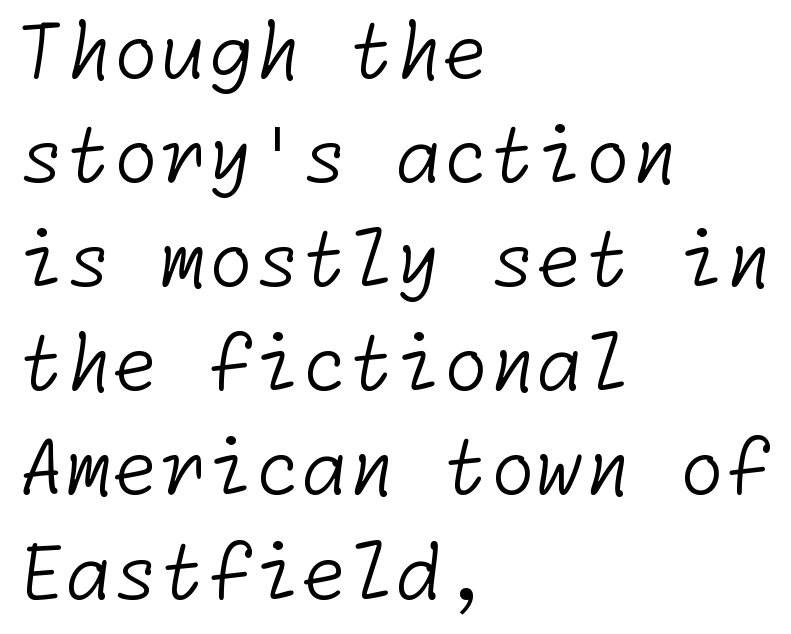
{"serif": "no", "bold": "no", "weight": "light", "width": "normal", "stroke_contrast": "low", "x_height": "medium", "underline": "no", "align": "left", "line_spacing": "normal", "line_spacing_ratio": 1.37, "letter_spacing": "normal", "letter_spacing_em": 0.0, "glyph_px": 76}
